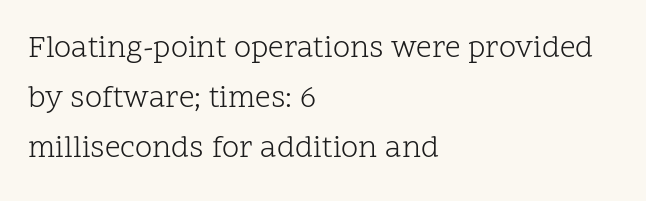
{"serif": "yes", "italic": "no", "bold": "no", "weight": "light", "width": "normal", "stroke_contrast": "low", "x_height": "medium", "monospaced": "no", "underline": "no", "align": "left", "line_spacing": "normal", "line_spacing_ratio": 1.62, "letter_spacing": "normal", "letter_spacing_em": 0.0, "glyph_px": 31}
